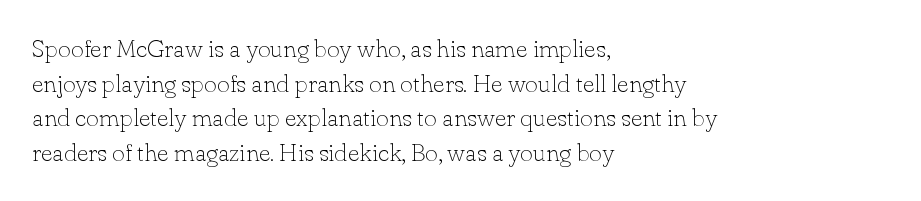
The image shows 25 px text type, upright; set left-aligned, normal line spacing (1.39x), normal letter spacing, not underlined.
